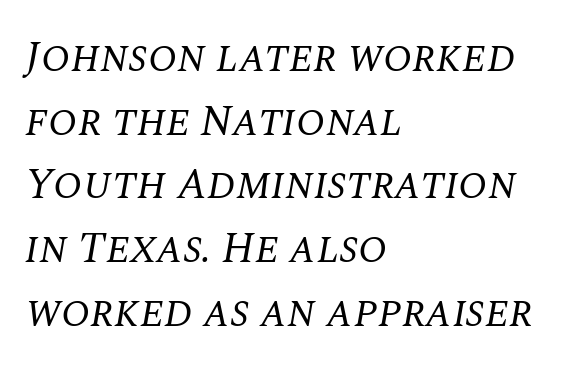
Q: Is the text bold? A: No.
Q: Is the text italic (slanted)? A: Yes, it leans right by about 10 degrees.
Q: Is the typeface a serif or a sans-serif typeface? A: Serif.
Q: Is the text underlined? A: No.
Q: How is the paragraph aligned? A: Left-aligned.
Q: Is the spacing between letters normal or unusually wide? A: Normal.
Q: Is the spacing between lines tight, normal or loose? A: Normal.
Q: Width (condensed, normal, or wide)? A: Normal.
Q: Stroke contrast? A: Medium.
Q: x-height? A: Large.
Q: Monospaced? A: No.
